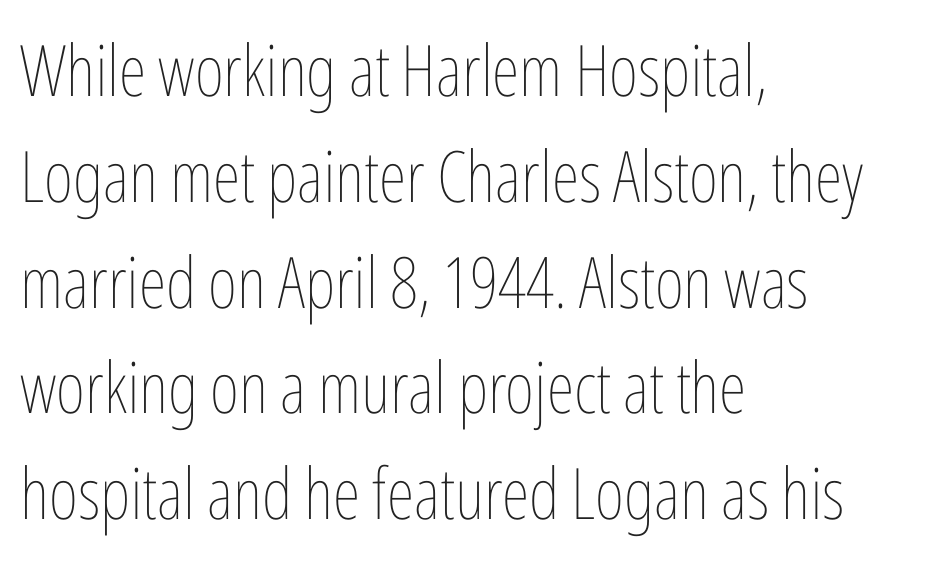
Q: Is the text bold? A: No.
Q: Is the text italic (slanted)? A: No, it is upright.
Q: Is the text underlined? A: No.
Q: How is the paragraph aligned? A: Left-aligned.
Q: Is the spacing between letters normal or unusually wide? A: Normal.
Q: Is the spacing between lines tight, normal or loose? A: Normal.
Q: Width (condensed, normal, or wide)? A: Condensed.
Q: Stroke contrast? A: Low.
Q: x-height? A: Medium.
Q: Monospaced? A: No.
